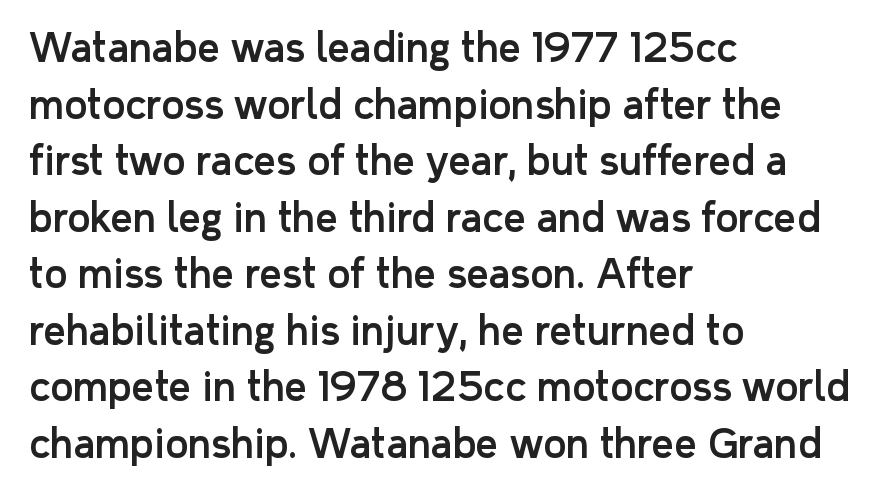
The image shows 39 px sans-serif type, upright; set left-aligned, normal line spacing (1.45x), normal letter spacing, not underlined; low stroke contrast and a medium x-height.
